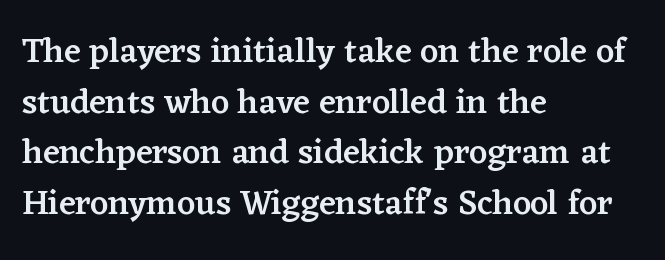
The letters stand upright; this is a roman face. How are the letters spaced? Ordinarily, with no added tracking. The lines in this sample share a left origin and differ only in where they stop. A fair bit of extra ink — the face is semibold, not bold.
